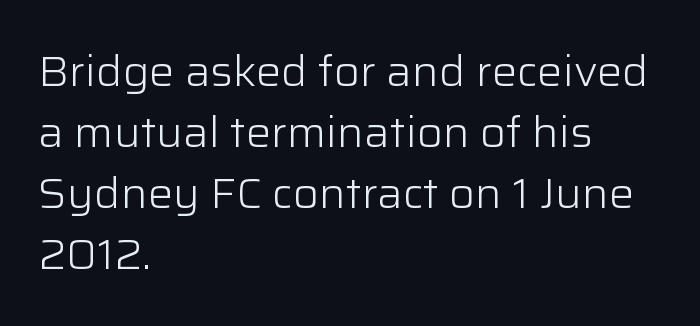
Q: Is the text bold? A: No.
Q: Is the text italic (slanted)? A: No, it is upright.
Q: Is the typeface a serif or a sans-serif typeface? A: Sans-serif.
Q: Is the text underlined? A: No.
Q: How is the paragraph aligned? A: Left-aligned.
Q: Is the spacing between letters normal or unusually wide? A: Normal.
Q: Is the spacing between lines tight, normal or loose? A: Normal.
Q: Width (condensed, normal, or wide)? A: Normal.
Q: Stroke contrast? A: Low.
Q: x-height? A: Medium.
Q: Monospaced? A: No.
